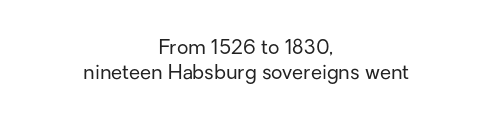
Q: Is the text bold? A: No.
Q: Is the text italic (slanted)? A: No, it is upright.
Q: Is the text underlined? A: No.
Q: How is the paragraph aligned? A: Centered.
Q: Is the spacing between letters normal or unusually wide? A: Normal.
Q: Is the spacing between lines tight, normal or loose? A: Normal.
